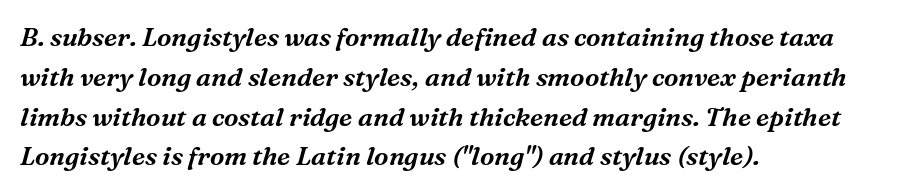
Q: Is the text italic (slanted)? A: Yes, it leans right by about 16 degrees.
Q: Is the text underlined? A: No.
Q: How is the paragraph aligned? A: Left-aligned.
Q: Is the spacing between letters normal or unusually wide? A: Normal.
Q: Is the spacing between lines tight, normal or loose? A: Normal.
